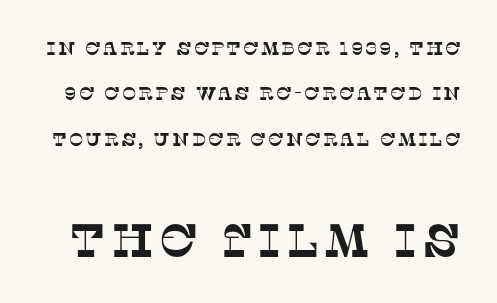
The image shows 47 px serif type; set loose line spacing (2.39x), not underlined; the second (bottom) block is 2.47x larger; low stroke contrast and a large x-height.
